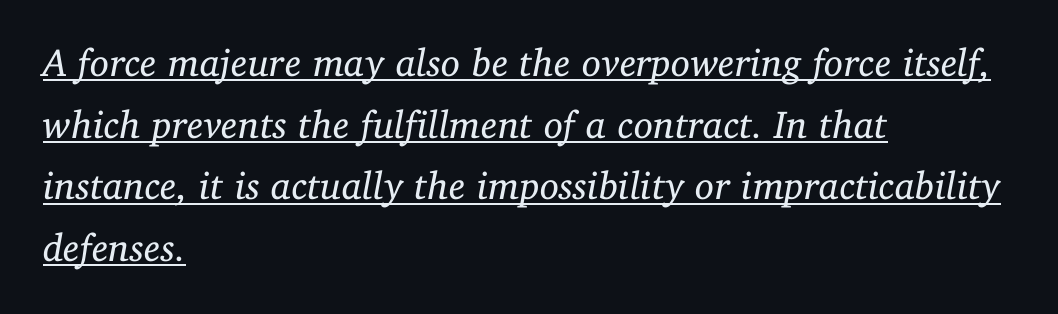
{"serif": "yes", "italic": "yes", "lean": "right", "slant_degrees": 11, "bold": "no", "weight": "regular", "width": "normal", "stroke_contrast": "low", "x_height": "medium", "monospaced": "no", "underline": "yes", "align": "left", "line_spacing": "normal", "line_spacing_ratio": 1.58, "letter_spacing": "normal", "letter_spacing_em": 0.0, "glyph_px": 39}
